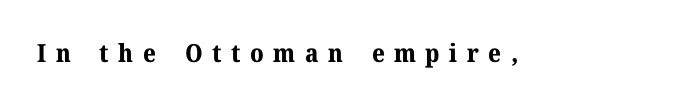
Notice how thick the strokes are: this is what a full bold looks like. The lettering stays uniformly vertical, giving the passage a roman look. Unmarked baselines from the first word to the last. Each word looks stretched out because of the extra space between its letters.
